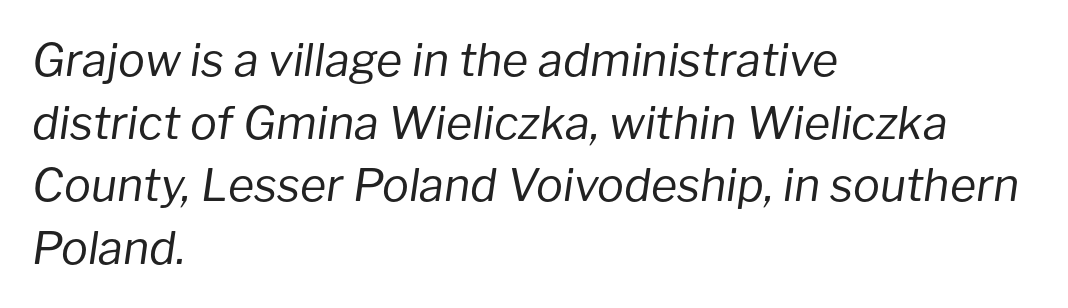
{"italic": "yes", "lean": "right", "slant_degrees": 8, "bold": "no", "weight": "regular", "width": "normal", "stroke_contrast": "low", "x_height": "medium", "monospaced": "no", "underline": "no", "align": "left", "line_spacing": "normal", "line_spacing_ratio": 1.39, "letter_spacing": "normal", "letter_spacing_em": 0.0, "glyph_px": 45}
